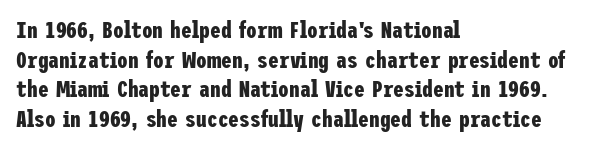
Nobody drew a line under any word here. The lettering stays uniformly vertical, giving the passage a roman look. Each word holds together tightly as a unit, with standard inter-letter gaps. A student would call this left alignment; a typographer would say flush left, rag right. Typographic density is high because the face is bold.
